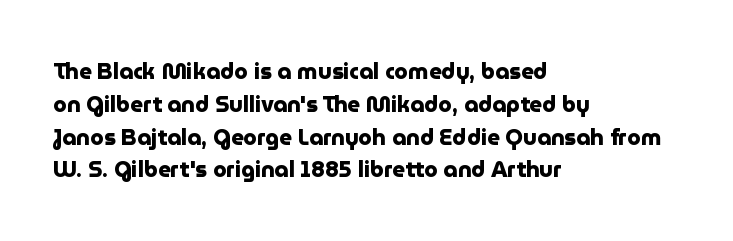
Nobody touched the tracking dial on this one. Alignment: flush left. Tall strokes in this sample are plumb rather than angled. Weight: bold.
